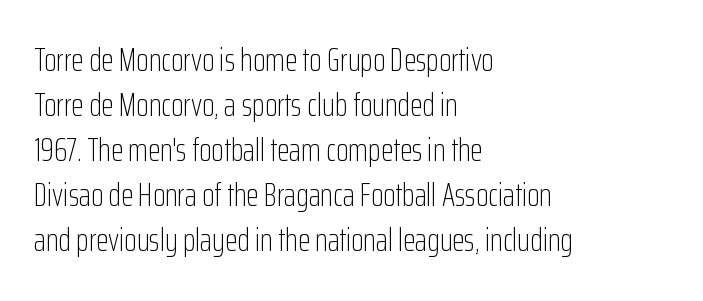
Stems here are at most as thick as an everyday book face. Note: no serifs on the glyphs. Descenders are the only things crossing below the line. Layout note: lines flush left. How would I describe the line gaps? Plain and ordinary.
